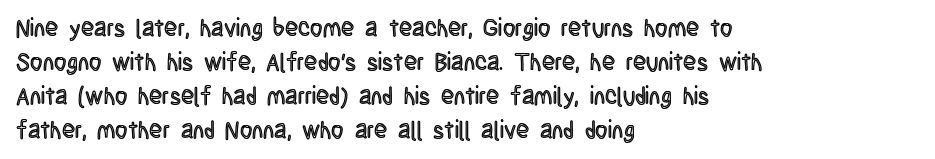
Q: Is the text italic (slanted)? A: No, it is upright.
Q: Is the text underlined? A: No.
Q: How is the paragraph aligned? A: Left-aligned.
Q: Is the spacing between letters normal or unusually wide? A: Normal.
Q: Is the spacing between lines tight, normal or loose? A: Normal.
